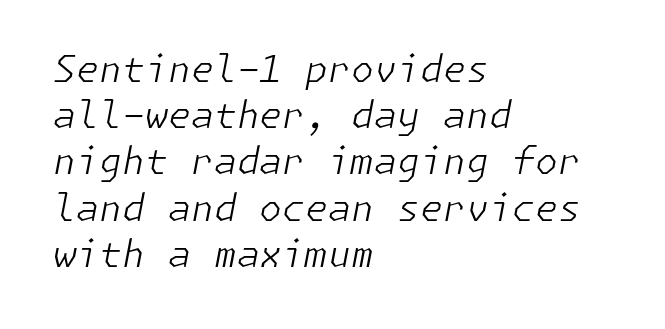
Q: Is the text bold? A: No.
Q: Is the text italic (slanted)? A: Yes, it leans right by about 11 degrees.
Q: Is the text underlined? A: No.
Q: How is the paragraph aligned? A: Left-aligned.
Q: Is the spacing between letters normal or unusually wide? A: Normal.
Q: Is the spacing between lines tight, normal or loose? A: Normal.
Q: Width (condensed, normal, or wide)? A: Normal.
Q: Stroke contrast? A: Low.
Q: x-height? A: Medium.
